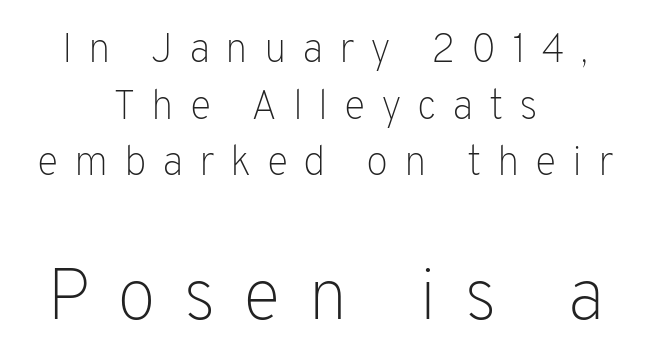
When letters stand straight like this, we call the style roman or upright. Where is the straight margin? There isn't one; the lines are centered. Check the space under the baseline: it is left empty. The face used here is proportionally spaced, like ordinary book or web type.
